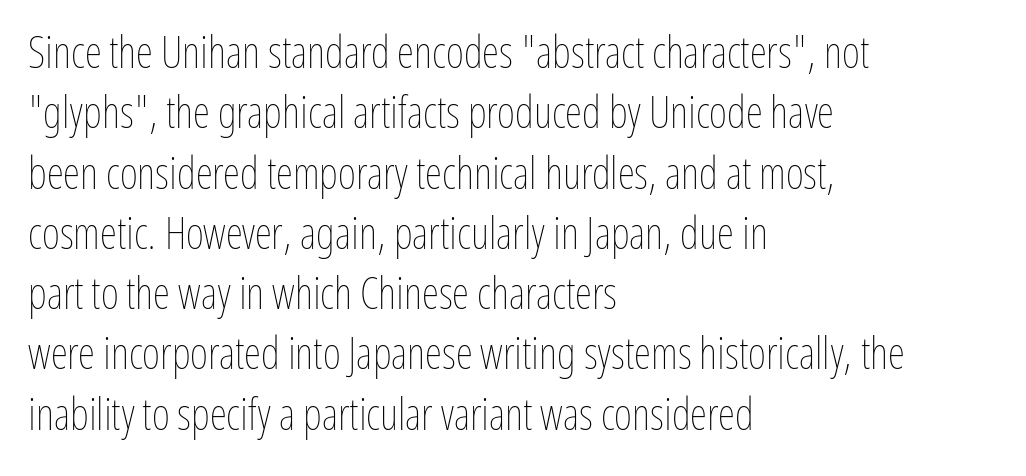
Q: Is the text bold? A: No.
Q: Is the text italic (slanted)? A: No, it is upright.
Q: Is the text underlined? A: No.
Q: How is the paragraph aligned? A: Left-aligned.
Q: Is the spacing between letters normal or unusually wide? A: Normal.
Q: Is the spacing between lines tight, normal or loose? A: Normal.
Q: Width (condensed, normal, or wide)? A: Condensed.
Q: Stroke contrast? A: Low.
Q: x-height? A: Medium.
Q: Monospaced? A: No.
